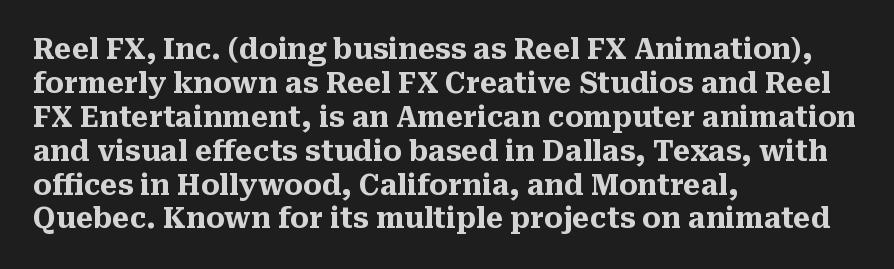
Q: Is the text bold? A: Yes.
Q: Is the text italic (slanted)? A: No, it is upright.
Q: Is the typeface a serif or a sans-serif typeface? A: Serif.
Q: Is the text underlined? A: No.
Q: How is the paragraph aligned? A: Left-aligned.
Q: Is the spacing between letters normal or unusually wide? A: Normal.
Q: Width (condensed, normal, or wide)? A: Normal.
Q: Stroke contrast? A: Medium.
Q: x-height? A: Medium.
Q: Monospaced? A: No.
